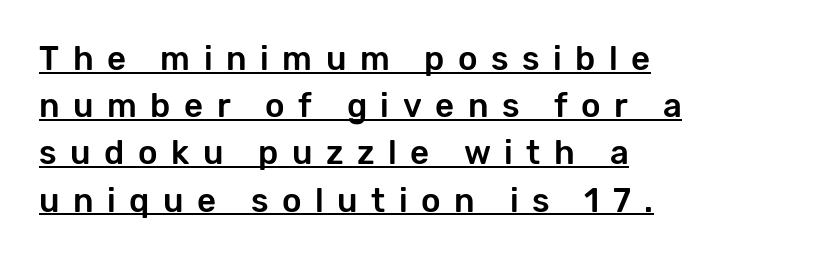
{"serif": "no", "italic": "no", "width": "normal", "stroke_contrast": "low", "x_height": "medium", "monospaced": "no", "underline": "yes", "align": "left", "line_spacing": "normal", "line_spacing_ratio": 1.43, "letter_spacing": "wide", "letter_spacing_em": 0.41, "glyph_px": 33}
